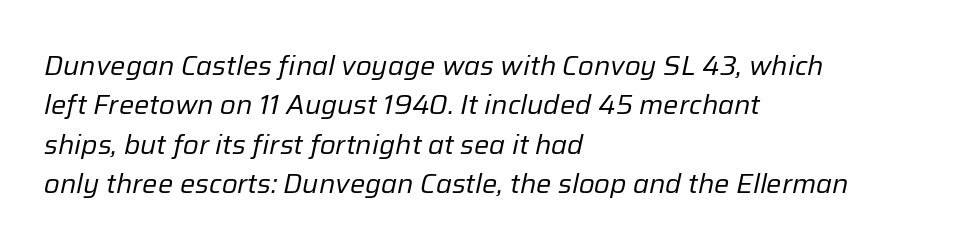
Just letters on the line, the space beneath them empty. The letterforms sit shoulder to shoulder at normal distance. The strokes are not fattened; the text isn't bold. Which margin do the lines hug? The left one — the right edge is uneven. The specimen reads as italic at a glance.
